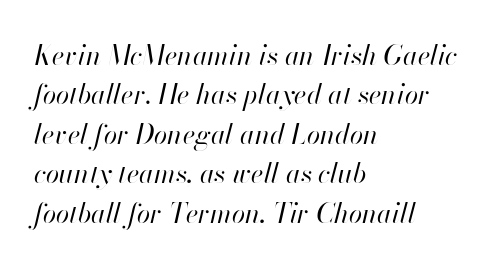
The letters look calm and open, with moderate or lighter stems. Typeset ragged right — the left edge is the straight one. Leading: standard. Compared with ordinary roman type, these characters are visibly tilted.
